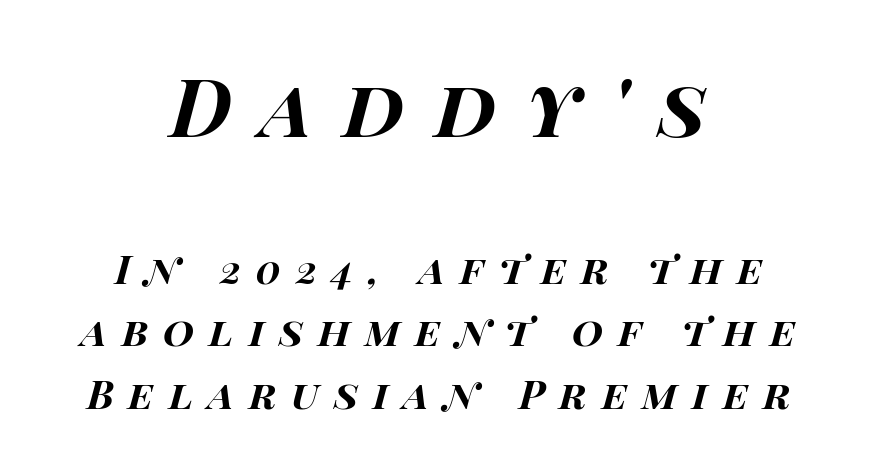
{"italic": "yes", "lean": "right", "slant_degrees": 15, "bold": "yes", "weight": "bold", "width": "wide", "stroke_contrast": "high", "x_height": "large", "monospaced": "no", "underline": "no", "align": "center", "line_spacing": "normal", "line_spacing_ratio": 1.57, "letter_spacing": "wide", "letter_spacing_em": 0.37, "larger_block": "first", "size_ratio": 2.0, "glyph_px": 80}
